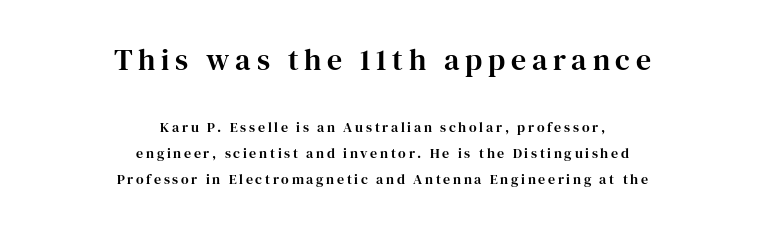
{"serif": "yes", "italic": "no", "width": "normal", "stroke_contrast": "high", "x_height": "medium", "monospaced": "no", "underline": "no", "align": "center", "line_spacing_ratio": 1.85, "larger_block": "first", "size_ratio": 2.14, "glyph_px": 30}
